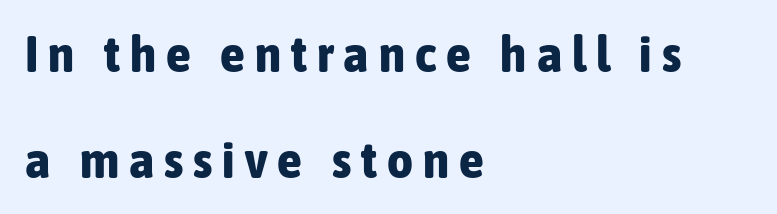
The lines are spread far apart with generous leading. The tracking jumps out immediately: characters are airy and widely separated. This sample is left-justified, so line endings fall wherever the words run out. On the weight axis this lands at bold, roughly 700. This sample uses an upright cut, with every glyph sitting square on the baseline. Character widths vary here, with narrow letters taking less room than wide ones.
